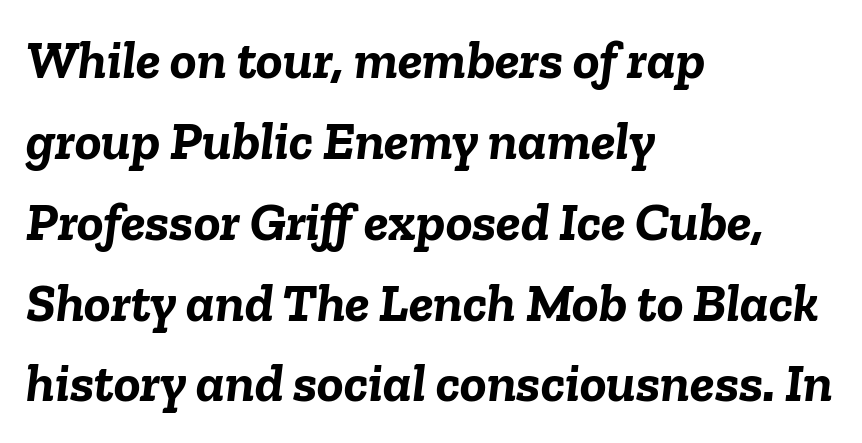
{"italic": "yes", "lean": "right", "slant_degrees": 6, "bold": "yes", "weight": "semibold", "width": "normal", "stroke_contrast": "low", "x_height": "medium", "monospaced": "no", "underline": "no", "align": "left", "line_spacing": "normal", "line_spacing_ratio": 1.47, "letter_spacing": "normal", "letter_spacing_em": 0.0, "glyph_px": 55}
